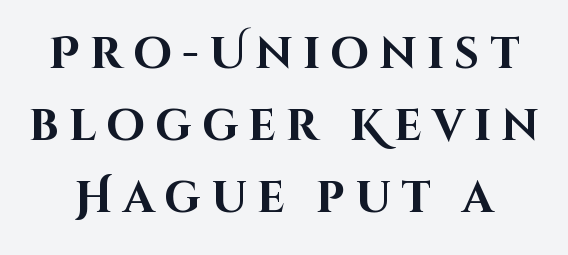
The image shows 44 px bold sans-serif type, upright; set normal line spacing (1.64x), unusually wide letter spacing (+0.23 em), not underlined; high stroke contrast and a large x-height.
